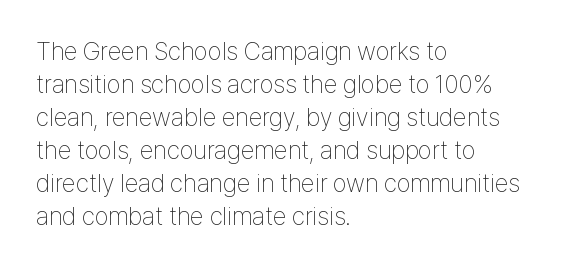
{"italic": "no", "bold": "no", "underline": "no", "align": "left", "line_spacing": "normal", "line_spacing_ratio": 1.32, "letter_spacing": "normal", "letter_spacing_em": 0.0, "glyph_px": 25}
